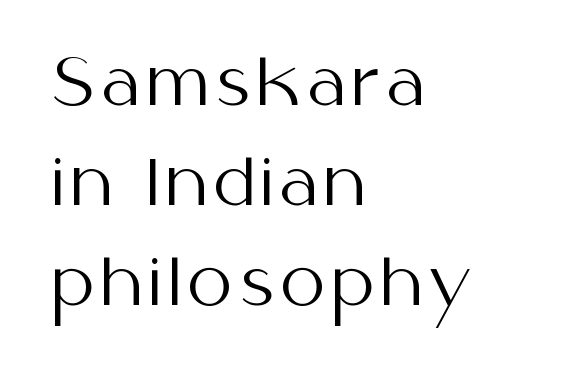
{"serif": "no", "italic": "no", "bold": "no", "weight": "regular", "width": "normal", "stroke_contrast": "medium", "x_height": "medium", "monospaced": "no", "underline": "no", "align": "left", "line_spacing": "normal", "line_spacing_ratio": 1.59, "glyph_px": 63}
